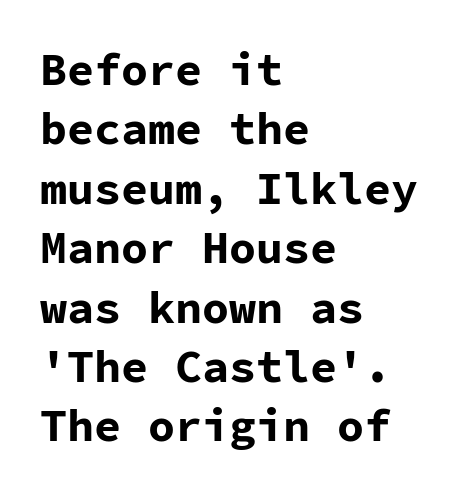
Thick stems and heavy bowls — unmistakably bold. Examine the stroke ends and you'll find no serifs. Observe the ordinary spacing: letters are neighbours, not strangers. Typeset ragged right — the left edge is the straight one. Rows of type keep a routine distance in the vertical direction.
